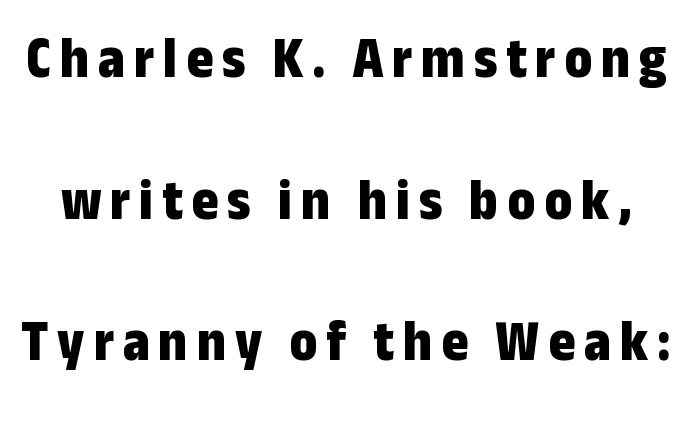
{"serif": "no", "italic": "no", "bold": "yes", "weight": "bold", "width": "condensed", "stroke_contrast": "low", "x_height": "medium", "monospaced": "no", "underline": "no", "line_spacing": "loose", "line_spacing_ratio": 2.44, "glyph_px": 58}
